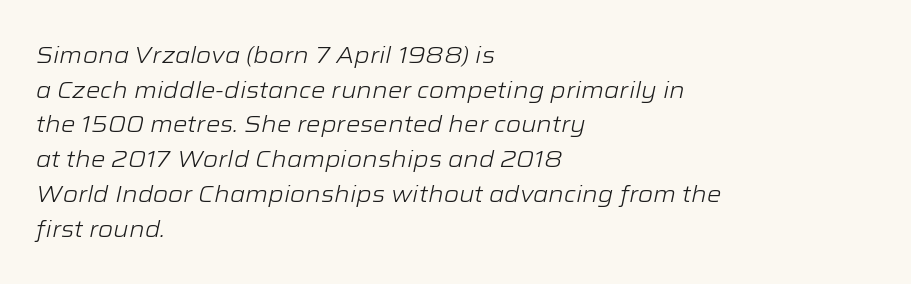
The image shows 23 px text type, italic (leaning right); set left-aligned, normal line spacing (1.51x), normal letter spacing, not underlined.
